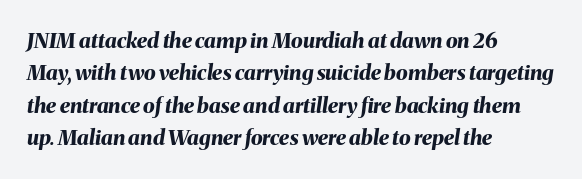
Its strokes are broad and dark, the hallmark of bold type. The passage shown leans; its letterforms are oblique. Notice how descenders clear the ascenders below comfortably — that's standard leading. The letterforms sit shoulder to shoulder at normal distance. Typeset ragged right — the left edge is the straight one. Decoration check: the copy has no underline.
